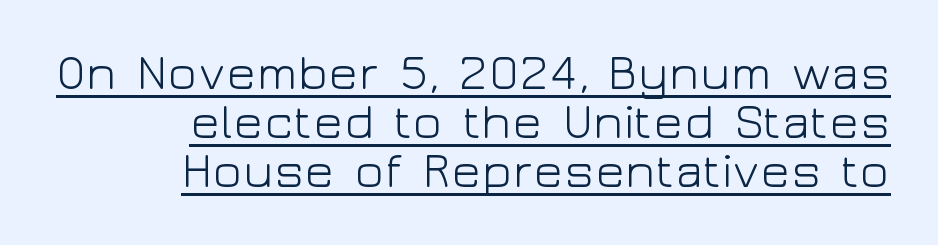
Q: Is the text bold? A: No.
Q: Is the text italic (slanted)? A: No, it is upright.
Q: Is the typeface a serif or a sans-serif typeface? A: Sans-serif.
Q: Is the text underlined? A: Yes.
Q: How is the paragraph aligned? A: Right-aligned.
Q: Is the spacing between letters normal or unusually wide? A: Normal.
Q: Is the spacing between lines tight, normal or loose? A: Tight.
Q: Width (condensed, normal, or wide)? A: Wide.
Q: Stroke contrast? A: Low.
Q: x-height? A: Medium.
Q: Monospaced? A: No.
